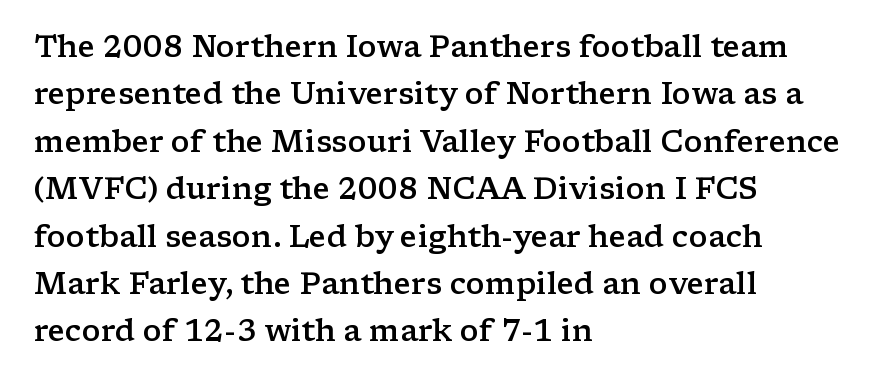
Q: Is the text bold? A: Semi-bold.
Q: Is the text italic (slanted)? A: No, it is upright.
Q: Is the typeface a serif or a sans-serif typeface? A: Serif.
Q: Is the text underlined? A: No.
Q: How is the paragraph aligned? A: Left-aligned.
Q: Is the spacing between letters normal or unusually wide? A: Normal.
Q: Is the spacing between lines tight, normal or loose? A: Normal.
Q: Width (condensed, normal, or wide)? A: Wide.
Q: Stroke contrast? A: Low.
Q: x-height? A: Medium.
Q: Monospaced? A: No.
